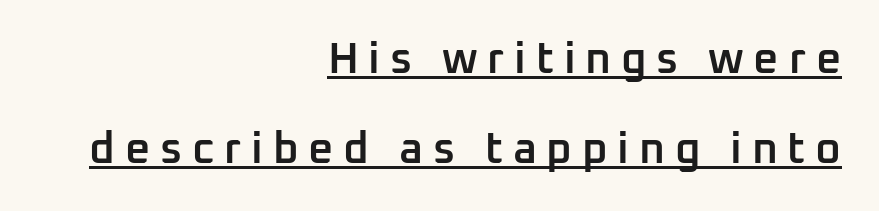
{"serif": "no", "italic": "no", "bold": "semi", "weight": "semibold", "width": "normal", "stroke_contrast": "low", "x_height": "medium", "monospaced": "no", "underline": "yes", "align": "right", "line_spacing": "loose", "line_spacing_ratio": 2.04, "letter_spacing": "wide", "letter_spacing_em": 0.22, "glyph_px": 44}
